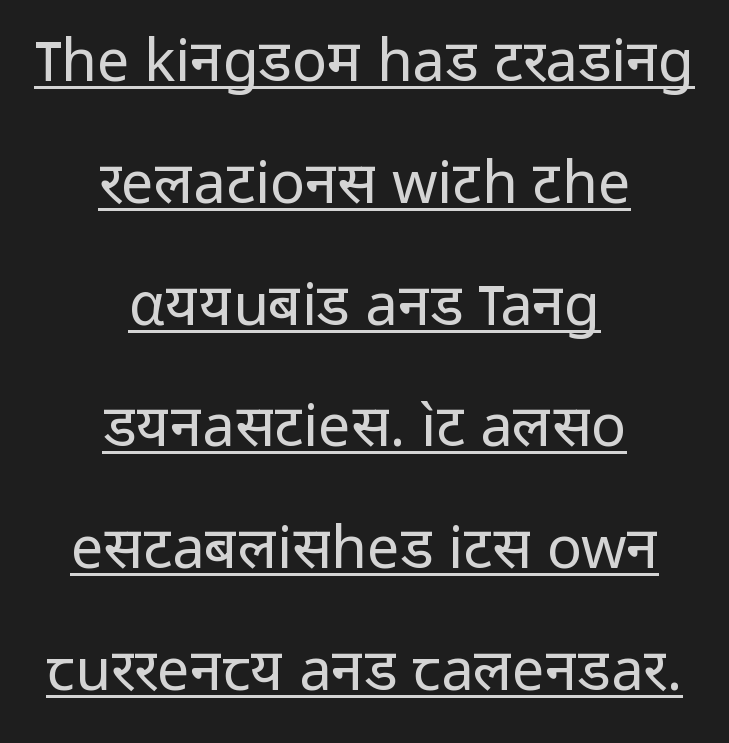
{"serif": "no", "italic": "no", "bold": "no", "weight": "regular", "width": "normal", "stroke_contrast": "low", "x_height": "medium", "monospaced": "no", "underline": "yes", "align": "center", "line_spacing": "loose", "line_spacing_ratio": 2.1, "letter_spacing": "normal", "letter_spacing_em": 0.0, "glyph_px": 58}
